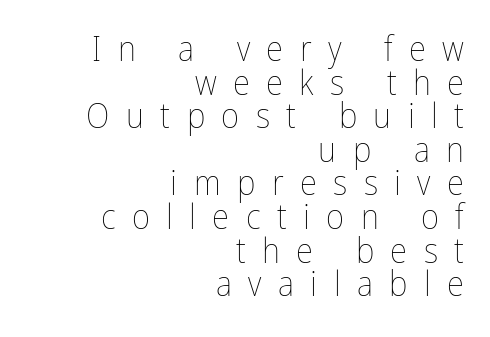
{"italic": "no", "bold": "no", "weight": "thin", "width": "condensed", "stroke_contrast": "low", "x_height": "medium", "monospaced": "no", "underline": "no", "align": "right", "line_spacing": "tight", "line_spacing_ratio": 0.96, "letter_spacing": "wide", "letter_spacing_em": 0.47, "glyph_px": 35}
